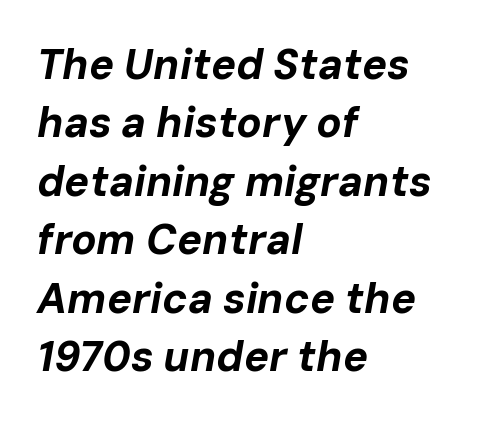
Q: Is the text bold? A: Yes.
Q: Is the text italic (slanted)? A: Yes, it leans right by about 10 degrees.
Q: Is the text underlined? A: No.
Q: How is the paragraph aligned? A: Left-aligned.
Q: Is the spacing between letters normal or unusually wide? A: Normal.
Q: Is the spacing between lines tight, normal or loose? A: Normal.
Q: Width (condensed, normal, or wide)? A: Normal.
Q: Stroke contrast? A: Low.
Q: x-height? A: Medium.
Q: Monospaced? A: No.
